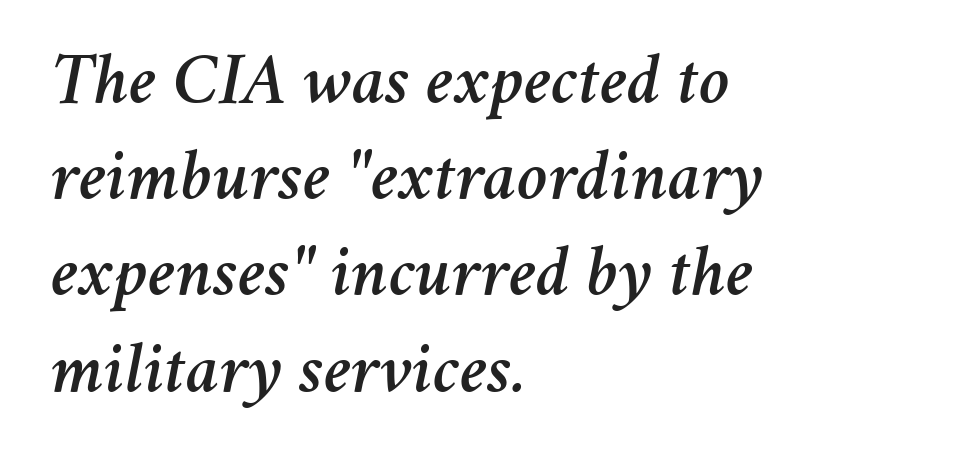
Descenders are the only things crossing below the line. Left-aligned paragraph, ragged on the right. Caption: standard tracking, unaltered. Students, observe: this is what conventionally led text looks like. Varying glyph widths throughout — classic text-font behaviour. Style check: oblique.
